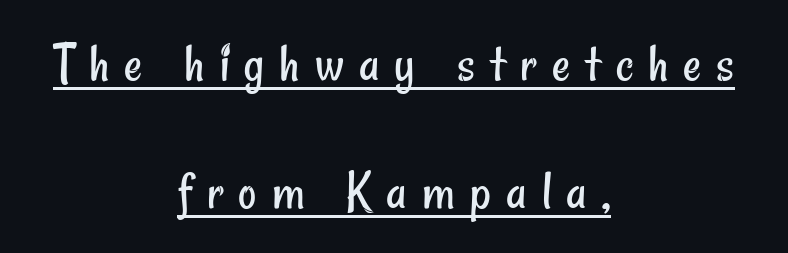
Q: Is the text bold? A: No.
Q: Is the typeface a serif or a sans-serif typeface? A: Sans-serif.
Q: Is the text underlined? A: Yes.
Q: How is the paragraph aligned? A: Centered.
Q: Is the spacing between letters normal or unusually wide? A: Unusually wide.
Q: Is the spacing between lines tight, normal or loose? A: Loose.
Q: Width (condensed, normal, or wide)? A: Condensed.
Q: Stroke contrast? A: Low.
Q: x-height? A: Small.
Q: Monospaced? A: No.
